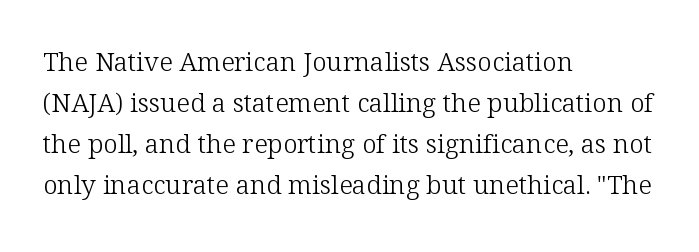
The image shows 26 px text type, upright; set left-aligned, normal line spacing (1.58x), normal letter spacing, not underlined.
